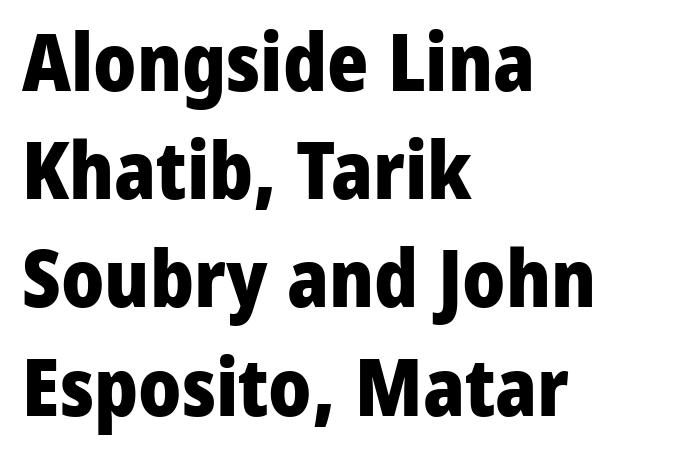
Short note: letters normally spaced. Underline: absent. I'd call this a sans setting — the letters go barefoot. You can tell it's not italic because the verticals are truly vertical. Successive baselines arrive at the customary interval. Here the designer chose a conventional face with non-uniform glyph widths.
